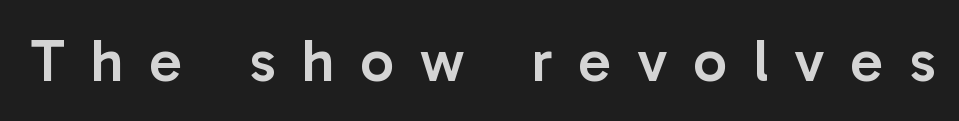
The face used here is rendered with a markedly widened letterfit. Anything drawn beneath the words? Only blank space. Observe the absence of serifs on each vertical stroke in this sample. This sample has the flowing, uneven cadence of proportional lettering. Ordinary non-slanted type is in use.
